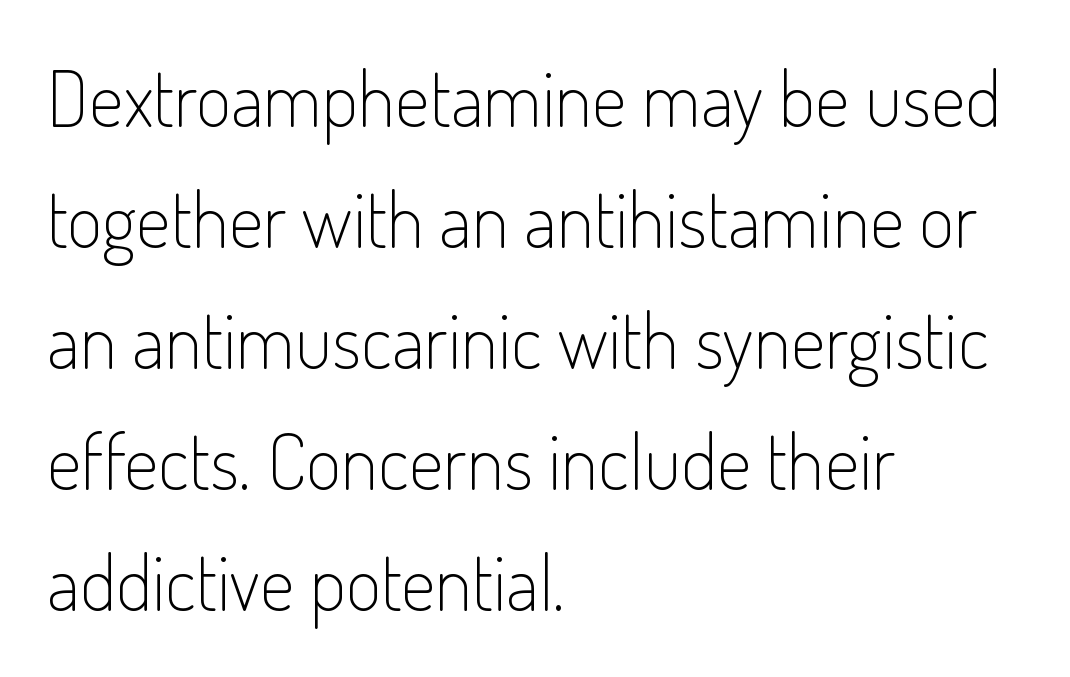
{"serif": "no", "italic": "no", "bold": "no", "weight": "light", "width": "condensed", "stroke_contrast": "low", "x_height": "small", "monospaced": "no", "underline": "no", "align": "left", "line_spacing": "normal", "line_spacing_ratio": 1.57, "letter_spacing": "normal", "letter_spacing_em": 0.0, "glyph_px": 77}
